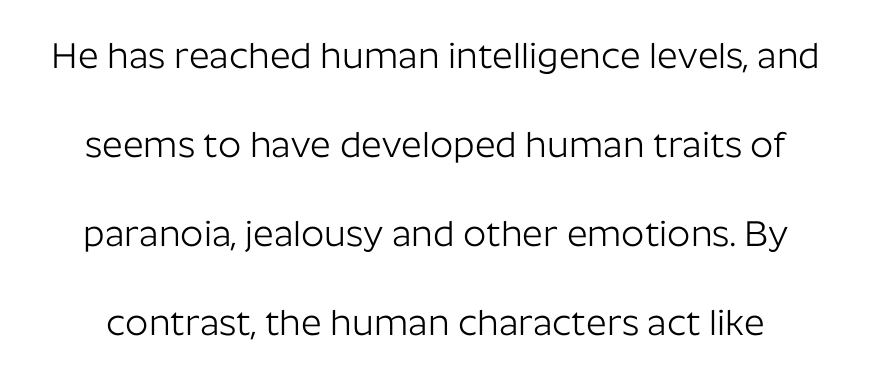
The image shows 36 px light sans-serif type, upright; set loose line spacing (2.47x), normal letter spacing, not underlined; low stroke contrast and a medium x-height.
